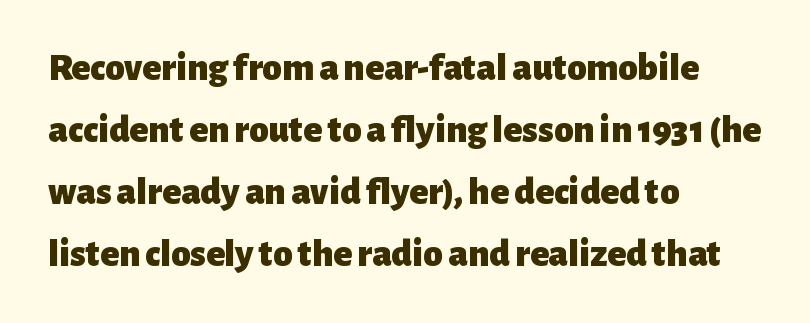
Q: Is the text bold? A: Yes.
Q: Is the text italic (slanted)? A: No, it is upright.
Q: Is the typeface a serif or a sans-serif typeface? A: Sans-serif.
Q: Is the text underlined? A: No.
Q: How is the paragraph aligned? A: Left-aligned.
Q: Is the spacing between letters normal or unusually wide? A: Normal.
Q: Is the spacing between lines tight, normal or loose? A: Normal.
Q: Width (condensed, normal, or wide)? A: Normal.
Q: Stroke contrast? A: Low.
Q: x-height? A: Medium.
Q: Monospaced? A: No.
